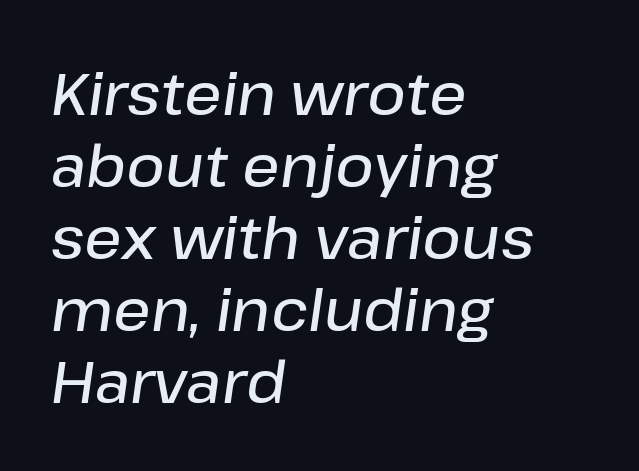
{"italic": "yes", "lean": "right", "slant_degrees": 8, "bold": "semi", "weight": "semibold", "width": "normal", "stroke_contrast": "low", "x_height": "medium", "monospaced": "no", "underline": "no", "align": "left", "line_spacing_ratio": 1.22, "letter_spacing": "normal", "letter_spacing_em": 0.0, "glyph_px": 59}
